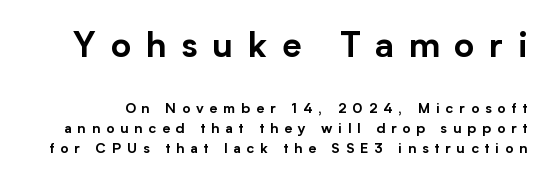
The image shows 35 px sans-serif type, upright; set normal line spacing (1.45x), unusually wide letter spacing (+0.42 em), not underlined; the first (top) block is 2.5x larger; low stroke contrast and a medium x-height.
